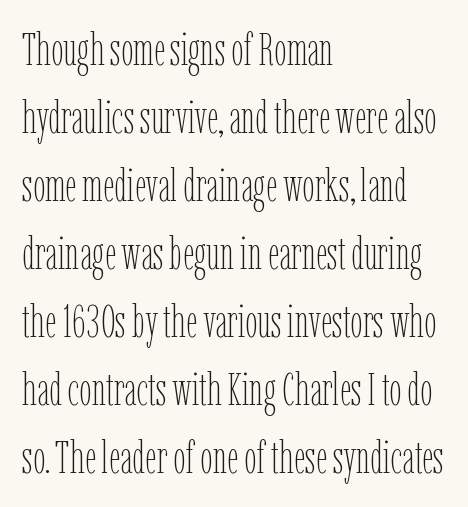
{"italic": "no", "bold": "no", "weight": "thin", "width": "condensed", "stroke_contrast": "low", "x_height": "medium", "monospaced": "no", "underline": "no", "align": "left", "line_spacing": "normal", "line_spacing_ratio": 1.51, "letter_spacing": "normal", "letter_spacing_em": 0.0, "glyph_px": 45}
